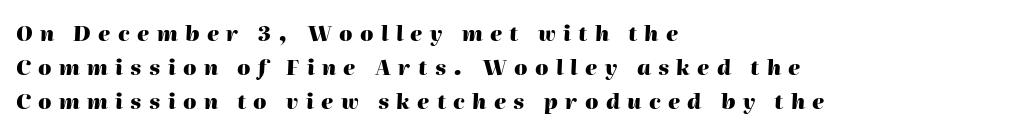
Q: Is the text bold? A: Yes.
Q: Is the text italic (slanted)? A: Yes, it leans right by about 2 degrees.
Q: Is the text underlined? A: No.
Q: How is the paragraph aligned? A: Left-aligned.
Q: Is the spacing between letters normal or unusually wide? A: Unusually wide.
Q: Is the spacing between lines tight, normal or loose? A: Normal.
